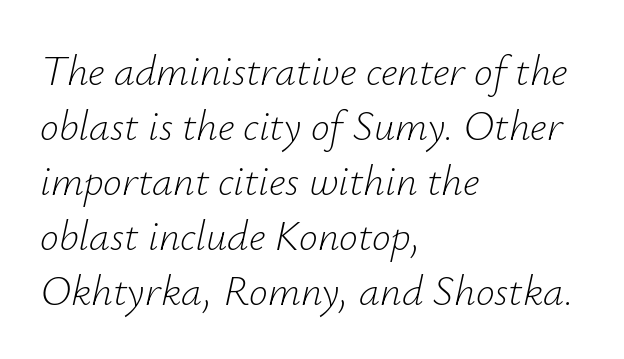
Left-aligned paragraph, ragged on the right. Each word holds together tightly as a unit, with standard inter-letter gaps. Has an underline been added? It has not. Yep, that's italic — everything's leaning. Is the type heavy? It reads as light-to-regular instead. Proportional: the letters do not fall into vertical columns.
